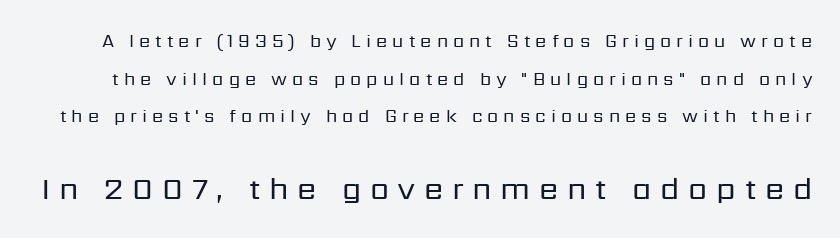
These lines stand farther apart than default settings would place them. A typesetter would mark this as roman, not italic. In terms of letterform style, serifs are entirely absent. Loose tracking; the words dissolve into strings of separated letters.
